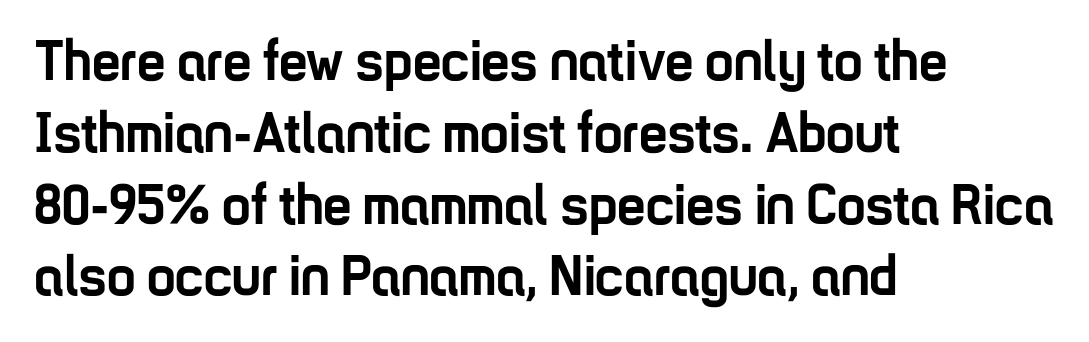
{"serif": "no", "italic": "no", "bold": "yes", "weight": "semibold", "width": "condensed", "stroke_contrast": "low", "x_height": "medium", "monospaced": "no", "underline": "no", "align": "left", "line_spacing": "normal", "line_spacing_ratio": 1.26, "letter_spacing": "normal", "letter_spacing_em": 0.0, "glyph_px": 57}
